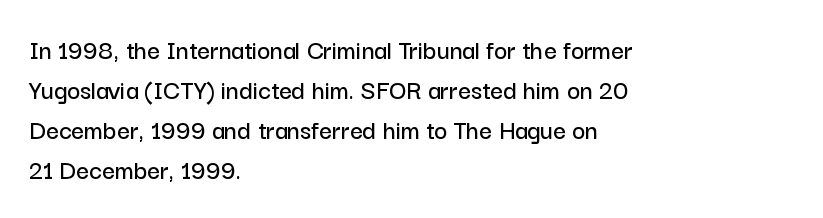
Q: Is the text italic (slanted)? A: No, it is upright.
Q: Is the typeface a serif or a sans-serif typeface? A: Sans-serif.
Q: Is the text underlined? A: No.
Q: How is the paragraph aligned? A: Left-aligned.
Q: Is the spacing between letters normal or unusually wide? A: Normal.
Q: Is the spacing between lines tight, normal or loose? A: Normal.
Q: Width (condensed, normal, or wide)? A: Normal.
Q: Stroke contrast? A: Low.
Q: x-height? A: Medium.
Q: Monospaced? A: No.
